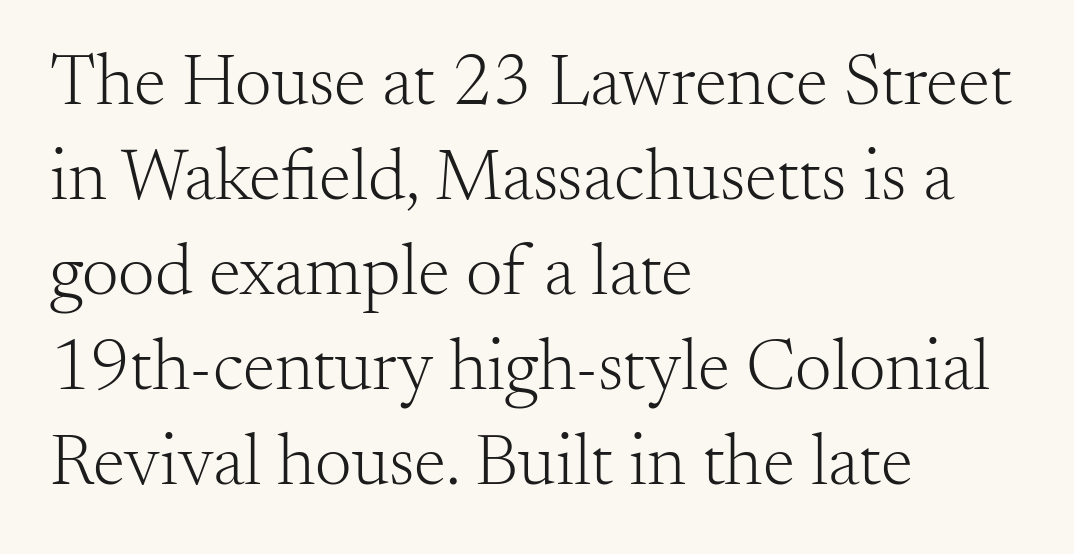
The image shows 73 px light serif type, upright; set left-aligned, normal line spacing (1.3x), normal letter spacing, not underlined; medium stroke contrast and a small x-height.
